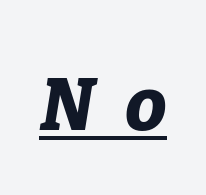
In terms of letterspacing, this is a distinctly airy, spread setting. In terms of weight, the rendering is a true, heavy bold. The passage shown is typed in a proportional face where columns would drift. The text carries the slant typical of an italic or oblique font.
